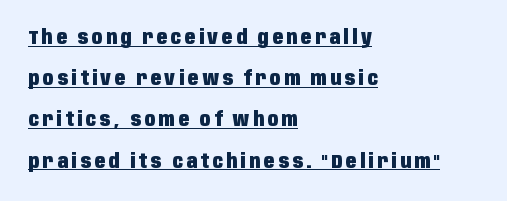
The words here are underlined. Typographic density is high because the face is bold. The rag falls on the right side of this text block. Characters remain perfectly vertical along every line. Leading: increased.
